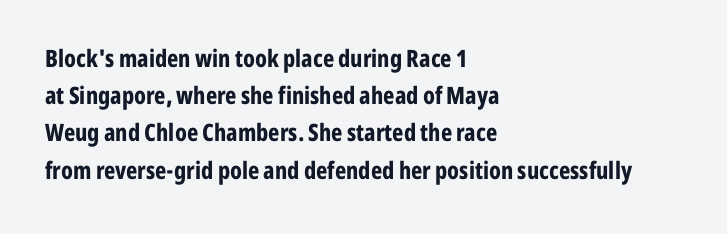
{"italic": "no", "bold": "yes", "underline": "no", "align": "left", "line_spacing": "normal", "line_spacing_ratio": 1.55, "letter_spacing": "normal", "letter_spacing_em": 0.0, "glyph_px": 24}
